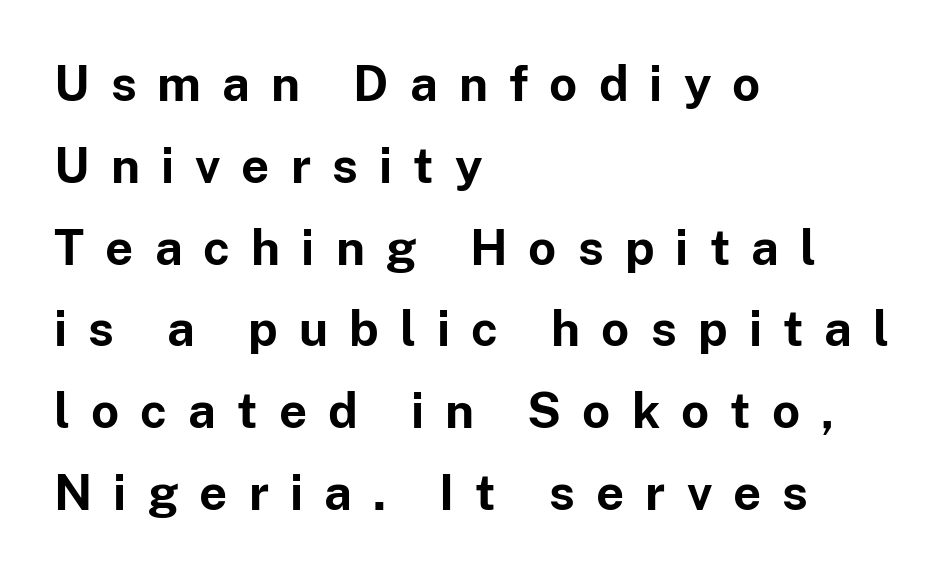
Unlike a traditional serif, this face leaves its strokes unadorned. Tracking here is generous; glyphs stand well apart from one another. The area under the type is left untouched. Casual observation: everything's shoved over to the left. Here the designer chose a conventional face with non-uniform glyph widths. Students, observe: this is what conventionally led text looks like.
